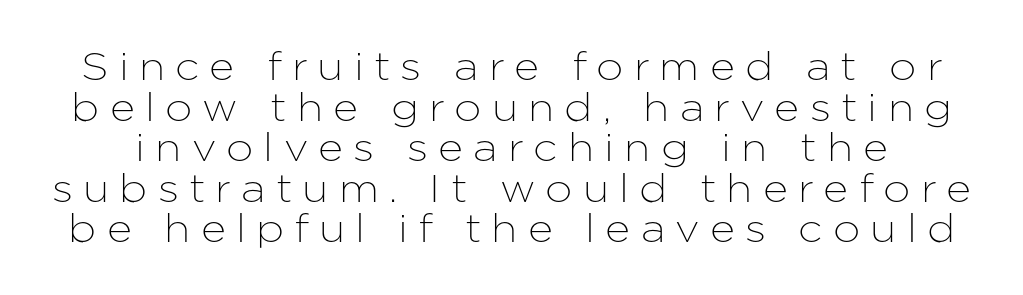
{"serif": "no", "italic": "no", "width": "normal", "stroke_contrast": "low", "x_height": "medium", "monospaced": "no", "underline": "no", "line_spacing": "tight", "line_spacing_ratio": 1.04, "letter_spacing": "wide", "letter_spacing_em": 0.26, "glyph_px": 39}
